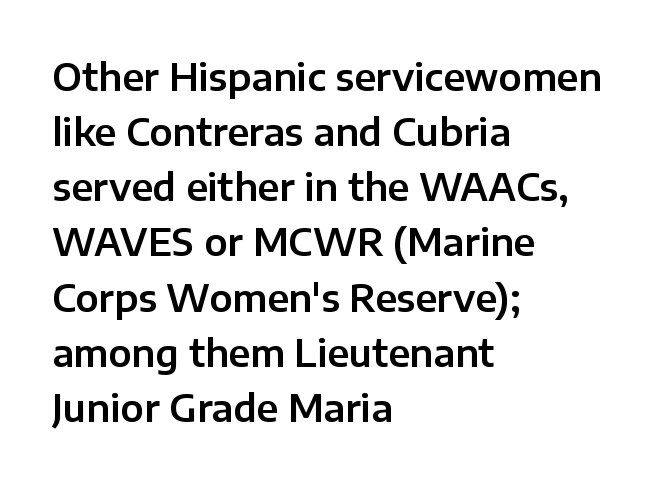
{"serif": "no", "italic": "no", "width": "normal", "stroke_contrast": "low", "x_height": "medium", "monospaced": "no", "underline": "no", "align": "left", "line_spacing": "normal", "line_spacing_ratio": 1.49, "letter_spacing": "normal", "letter_spacing_em": 0.0, "glyph_px": 37}
